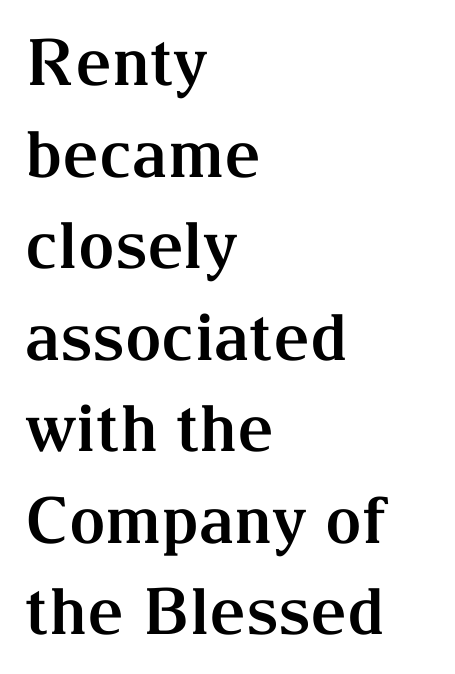
The image shows 64 px bold serif type, upright; set left-aligned, normal line spacing (1.43x), normal letter spacing, not underlined; medium stroke contrast and a medium x-height.
